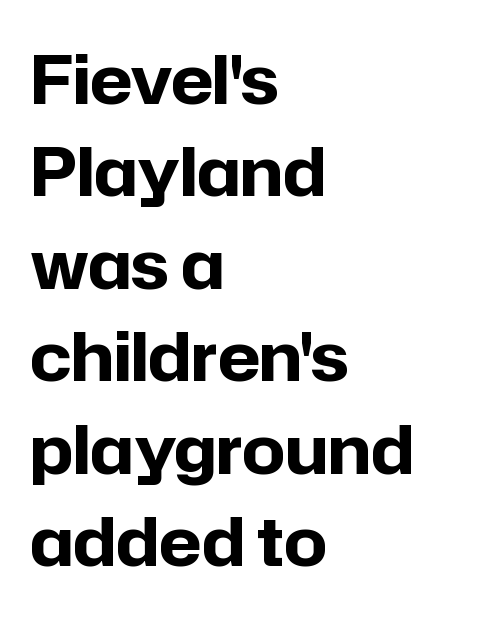
Q: Is the text bold? A: Yes.
Q: Is the text italic (slanted)? A: No, it is upright.
Q: Is the typeface a serif or a sans-serif typeface? A: Sans-serif.
Q: Is the text underlined? A: No.
Q: How is the paragraph aligned? A: Left-aligned.
Q: Is the spacing between letters normal or unusually wide? A: Normal.
Q: Is the spacing between lines tight, normal or loose? A: Normal.
Q: Width (condensed, normal, or wide)? A: Normal.
Q: Stroke contrast? A: Low.
Q: x-height? A: Medium.
Q: Monospaced? A: No.
